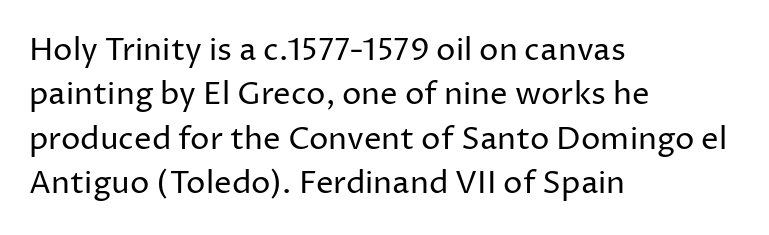
This rendering employs a face without finishing strokes, i.e., a sans-serif. The foot of each line stays bare and open. Each letter keeps its own natural width here, so spacing adapts to shape. Students, note that the glyphs here touch the page at normal intervals. The weight tops out at a normal text grade. Leading matches the norm, producing a regular column.
